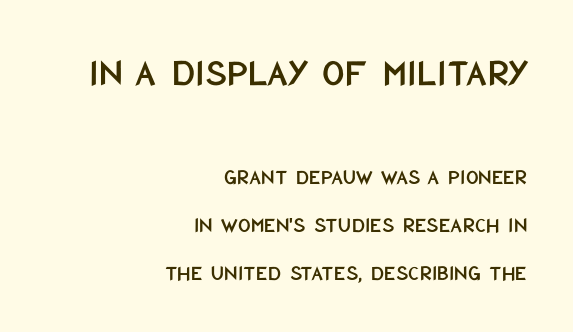
Q: Is the text italic (slanted)? A: No, it is upright.
Q: Is the typeface a serif or a sans-serif typeface? A: Sans-serif.
Q: Is the text underlined? A: No.
Q: How is the paragraph aligned? A: Right-aligned.
Q: Is the spacing between letters normal or unusually wide? A: Normal.
Q: Is the spacing between lines tight, normal or loose? A: Loose.
Q: Which block of text is set in a larger size, the first (top) or the second (bottom)? A: The first (top) one.
Q: Width (condensed, normal, or wide)? A: Condensed.
Q: Stroke contrast? A: Low.
Q: x-height? A: Large.
Q: Monospaced? A: No.
